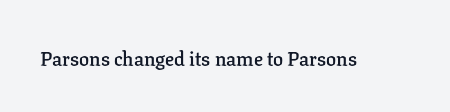
The image shows 20 px text type, upright; set normal letter spacing, not underlined.
